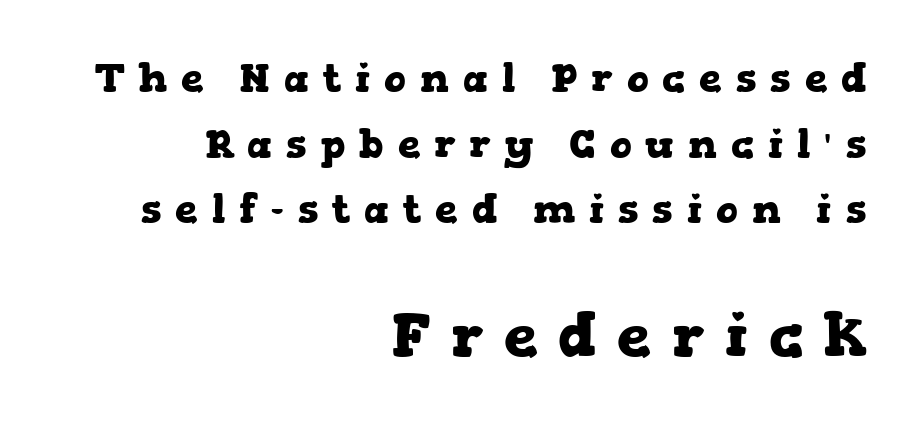
The image shows 60 px heavy, wide serif type, upright; set right-aligned, normal line spacing (1.64x), unusually wide letter spacing (+0.35 em), not underlined; the second (bottom) block is 1.5x larger; low stroke contrast and a medium x-height.
